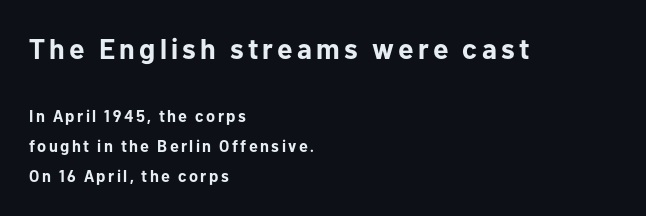
Q: Is the text bold? A: Yes.
Q: Is the text italic (slanted)? A: No, it is upright.
Q: Is the typeface a serif or a sans-serif typeface? A: Sans-serif.
Q: Is the text underlined? A: No.
Q: How is the paragraph aligned? A: Left-aligned.
Q: Which block of text is set in a larger size, the first (top) or the second (bottom)? A: The first (top) one.
Q: Width (condensed, normal, or wide)? A: Normal.
Q: Stroke contrast? A: Low.
Q: x-height? A: Medium.
Q: Monospaced? A: No.
